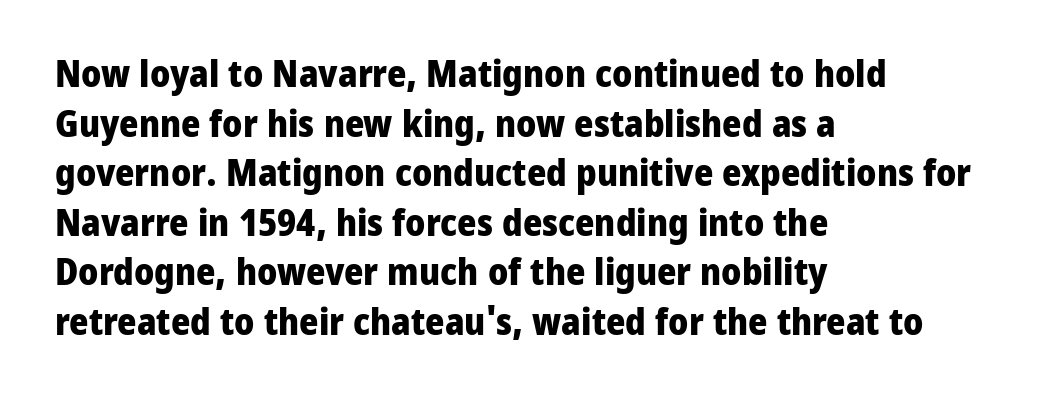
The image shows 37 px heavy sans-serif type, upright; set left-aligned, normal line spacing (1.34x), normal letter spacing, not underlined; low stroke contrast and a medium x-height.
